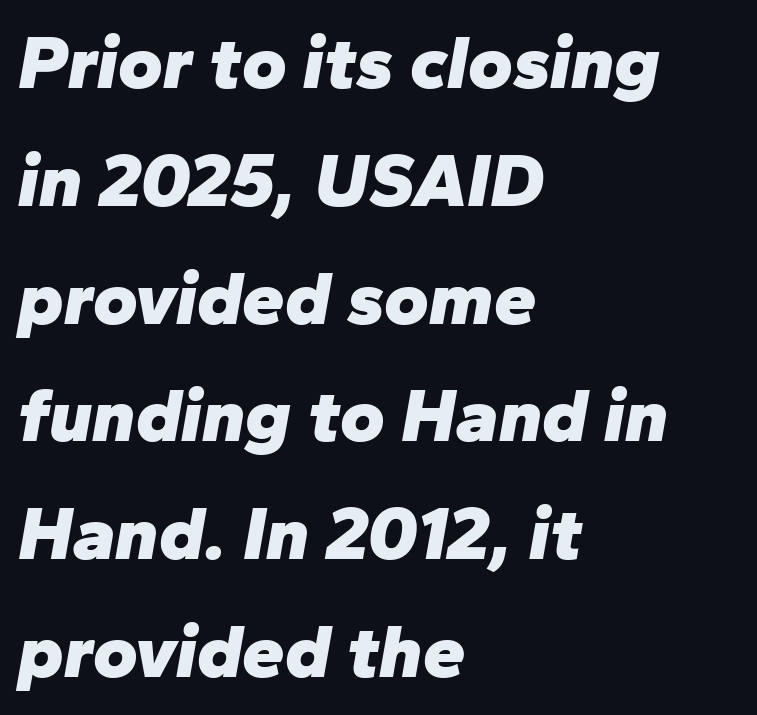
{"italic": "yes", "lean": "right", "slant_degrees": 10, "bold": "yes", "weight": "heavy", "width": "normal", "stroke_contrast": "low", "x_height": "medium", "monospaced": "no", "underline": "no", "align": "left", "line_spacing": "normal", "line_spacing_ratio": 1.55, "letter_spacing": "normal", "letter_spacing_em": 0.0, "glyph_px": 76}
